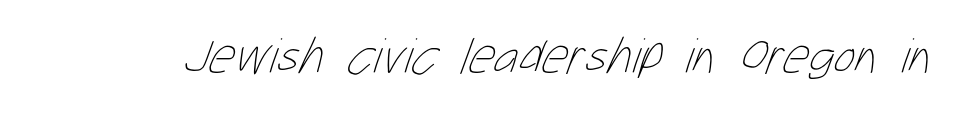
This sample has the flowing, uneven cadence of proportional lettering. No chunkiness to these letters — they're not bold. Between one letter and the next there's only the usual sliver of space. A clean baseline with only descenders dipping below it.
